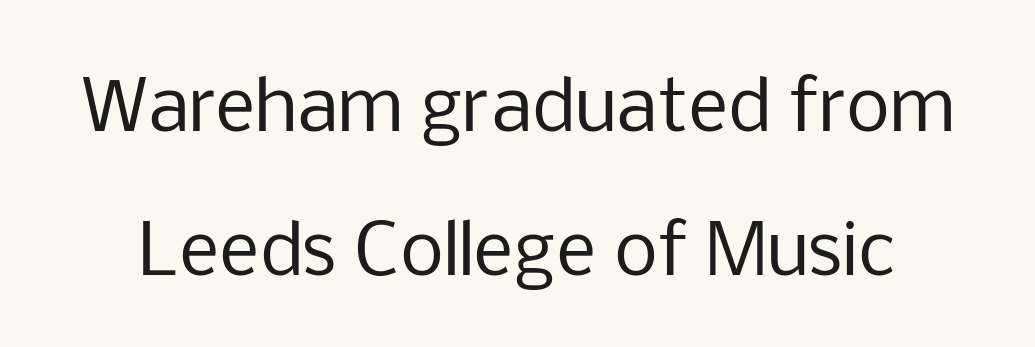
Q: Is the text bold? A: No.
Q: Is the text italic (slanted)? A: No, it is upright.
Q: Is the typeface a serif or a sans-serif typeface? A: Sans-serif.
Q: Is the text underlined? A: No.
Q: Is the spacing between letters normal or unusually wide? A: Normal.
Q: Is the spacing between lines tight, normal or loose? A: Loose.
Q: Width (condensed, normal, or wide)? A: Normal.
Q: Stroke contrast? A: Low.
Q: x-height? A: Medium.
Q: Monospaced? A: No.
